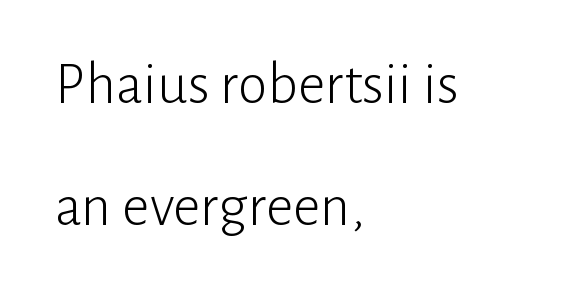
{"serif": "no", "italic": "no", "bold": "no", "weight": "light", "width": "normal", "stroke_contrast": "low", "x_height": "medium", "monospaced": "no", "underline": "no", "align": "left", "line_spacing": "loose", "line_spacing_ratio": 2.04, "letter_spacing": "normal", "letter_spacing_em": 0.0, "glyph_px": 60}
